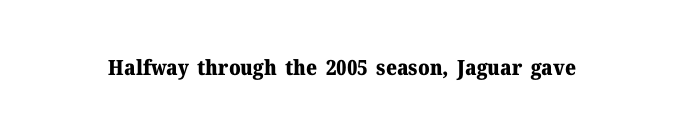
Q: Is the text bold? A: Yes.
Q: Is the text italic (slanted)? A: No, it is upright.
Q: Is the text underlined? A: No.
Q: Is the spacing between letters normal or unusually wide? A: Normal.
